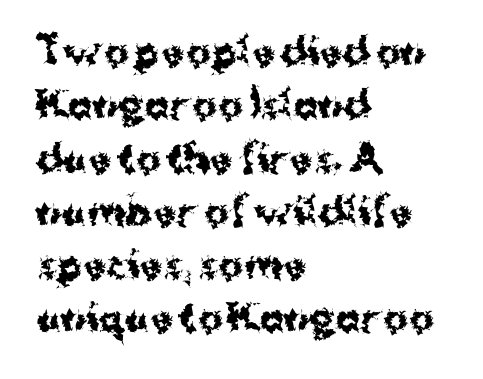
The image shows 37 px bold sans-serif type, upright; set left-aligned, normal line spacing (1.44x), normal letter spacing, not underlined; medium stroke contrast and a medium x-height.
